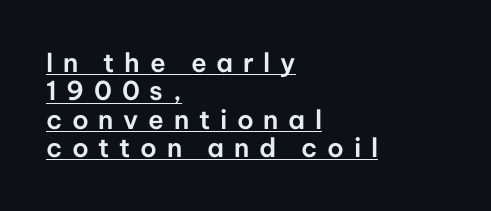
Q: Is the text italic (slanted)? A: No, it is upright.
Q: Is the text underlined? A: Yes.
Q: How is the paragraph aligned? A: Left-aligned.
Q: Is the spacing between letters normal or unusually wide? A: Unusually wide.
Q: Is the spacing between lines tight, normal or loose? A: Tight.
